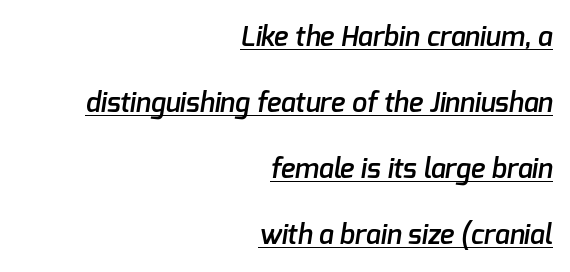
Caption: lettering with a line underneath. Emphasis by weight is partial: semibold. The lines are quadded right. Whoever set this chose breathing room over compactness in the vertical rhythm. The rendering keeps characters at their native spacing.
